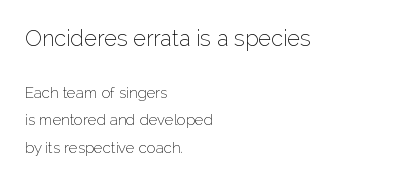
{"italic": "no", "bold": "no", "underline": "no", "align": "left", "line_spacing_ratio": 1.83, "letter_spacing": "normal", "letter_spacing_em": 0.0, "larger_block": "first", "size_ratio": 1.47, "glyph_px": 22}
